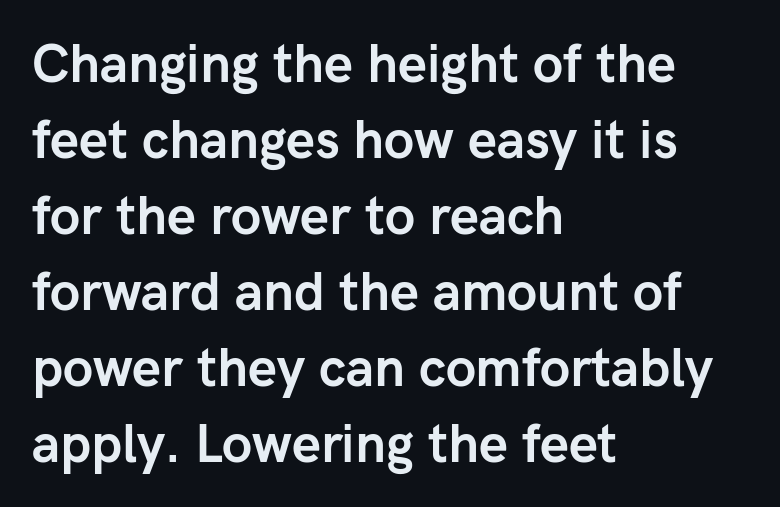
Q: Is the text bold? A: Yes.
Q: Is the text italic (slanted)? A: No, it is upright.
Q: Is the typeface a serif or a sans-serif typeface? A: Sans-serif.
Q: Is the text underlined? A: No.
Q: How is the paragraph aligned? A: Left-aligned.
Q: Is the spacing between letters normal or unusually wide? A: Normal.
Q: Is the spacing between lines tight, normal or loose? A: Normal.
Q: Width (condensed, normal, or wide)? A: Normal.
Q: Stroke contrast? A: Low.
Q: x-height? A: Medium.
Q: Monospaced? A: No.
